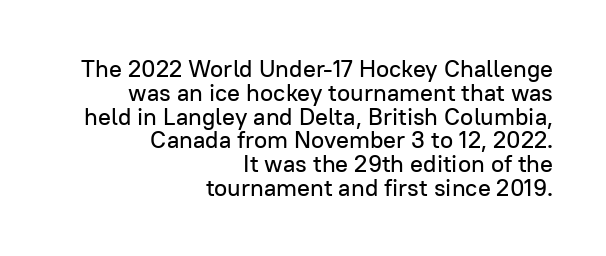
The image shows 24 px text type, upright; set right-aligned, tight line spacing (0.99x), normal letter spacing, not underlined.
